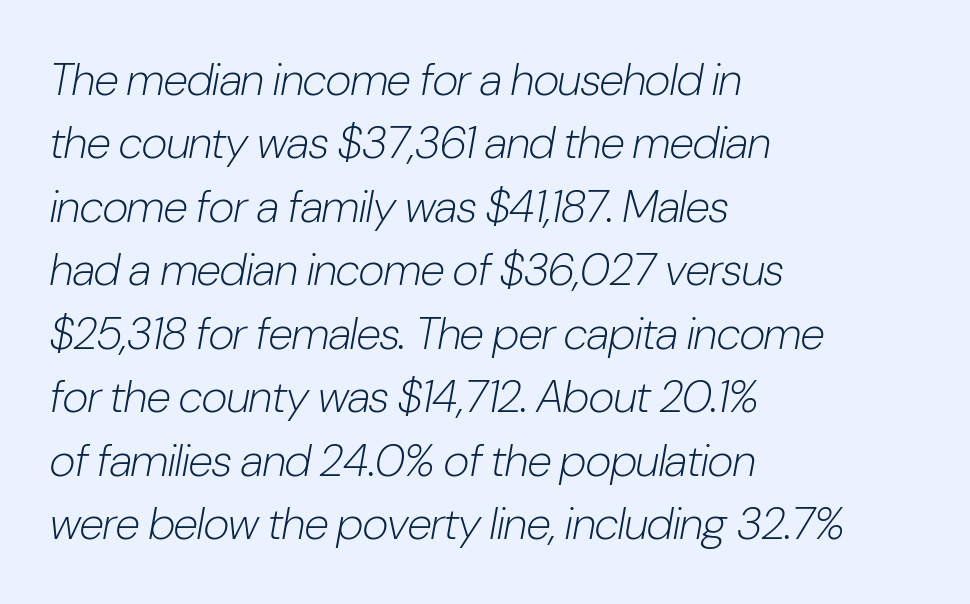
Q: Is the text bold? A: No.
Q: Is the text italic (slanted)? A: Yes, it leans right by about 10 degrees.
Q: Is the text underlined? A: No.
Q: How is the paragraph aligned? A: Left-aligned.
Q: Is the spacing between letters normal or unusually wide? A: Normal.
Q: Is the spacing between lines tight, normal or loose? A: Normal.
Q: Width (condensed, normal, or wide)? A: Condensed.
Q: Stroke contrast? A: Low.
Q: x-height? A: Medium.
Q: Monospaced? A: No.
